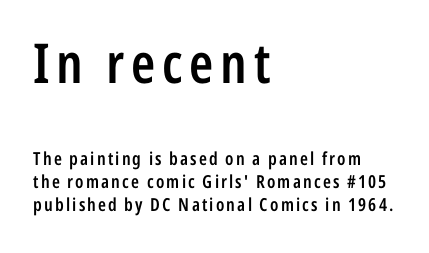
Q: Is the text bold? A: Semi-bold.
Q: Is the text italic (slanted)? A: No, it is upright.
Q: Is the typeface a serif or a sans-serif typeface? A: Sans-serif.
Q: Is the text underlined? A: No.
Q: How is the paragraph aligned? A: Left-aligned.
Q: Is the spacing between lines tight, normal or loose? A: Normal.
Q: Which block of text is set in a larger size, the first (top) or the second (bottom)? A: The first (top) one.
Q: Width (condensed, normal, or wide)? A: Condensed.
Q: Stroke contrast? A: Low.
Q: x-height? A: Medium.
Q: Monospaced? A: No.
